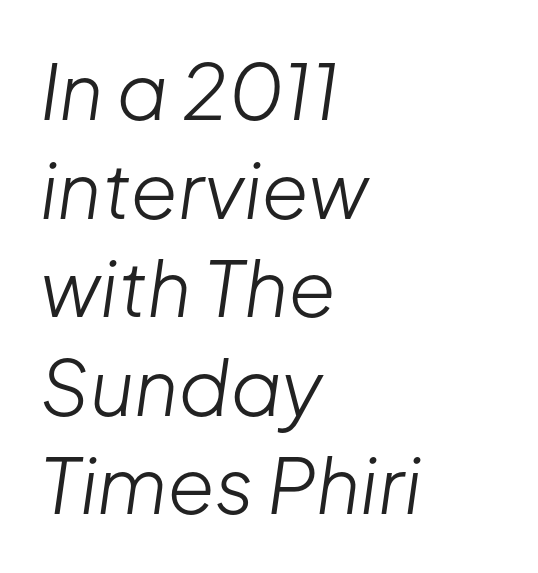
The image shows 77 px light type, italic (leaning right); set left-aligned, normal line spacing (1.28x), normal letter spacing, not underlined; low stroke contrast and a medium x-height.
